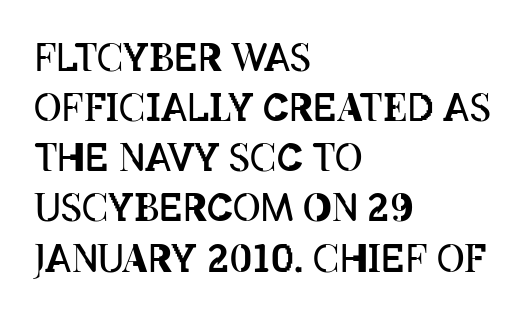
The image shows 38 px regular-weight, condensed type, upright; set left-aligned, normal line spacing (1.32x), normal letter spacing, not underlined; low stroke contrast and a large x-height.
